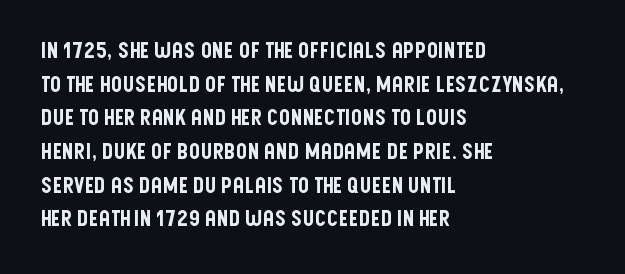
Q: Is the text italic (slanted)? A: No, it is upright.
Q: Is the text underlined? A: No.
Q: How is the paragraph aligned? A: Left-aligned.
Q: Is the spacing between letters normal or unusually wide? A: Normal.
Q: Is the spacing between lines tight, normal or loose? A: Normal.
